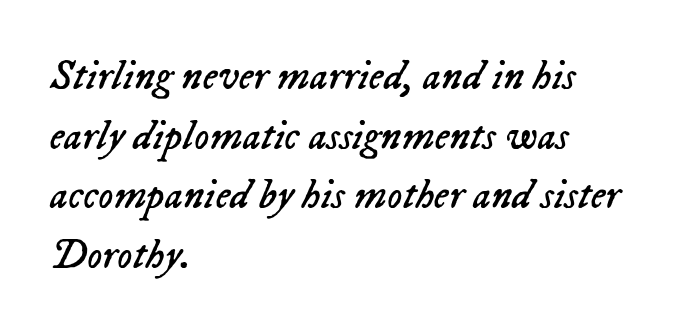
Q: Is the text bold? A: No.
Q: Is the text italic (slanted)? A: Yes, it leans right by about 23 degrees.
Q: Is the text underlined? A: No.
Q: How is the paragraph aligned? A: Left-aligned.
Q: Is the spacing between letters normal or unusually wide? A: Normal.
Q: Is the spacing between lines tight, normal or loose? A: Normal.
Q: Width (condensed, normal, or wide)? A: Normal.
Q: Stroke contrast? A: Low.
Q: x-height? A: Medium.
Q: Monospaced? A: No.
